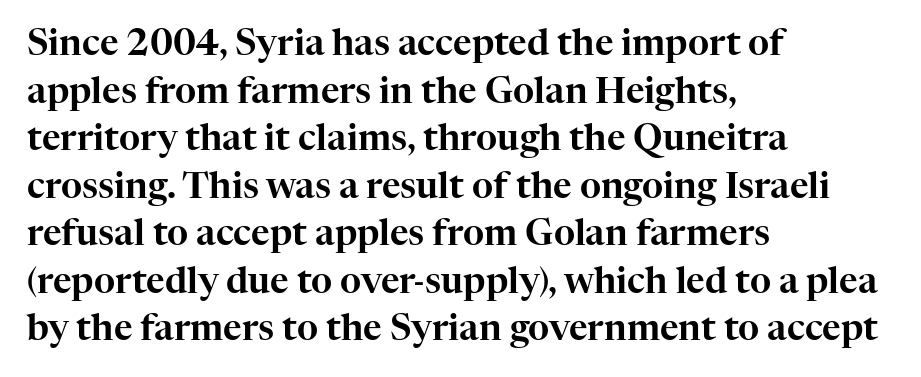
The text block is weighted toward the left margin, trailing off unevenly rightward. The letters advance in unequal steps, a hallmark of proportional type. If you measured baseline to baseline, you'd find a middling distance. Inter-character spacing is left at the font's built-in metrics. The typography opts for an upright posture over an oblique one.
